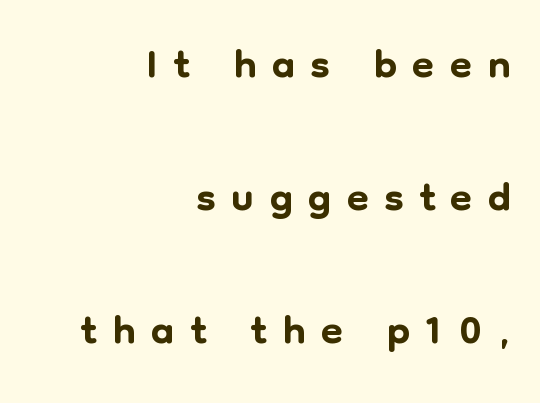
Only glyphs here, with clear space below each row. Classification — sans serif. The lines in this sample share a right terminus and differ only in where they begin. Successive baselines arrive slowly, with a big drop between each. Character widths vary here, with narrow letters taking less room than wide ones. Notice how the stems are strictly vertical — no italics here.
